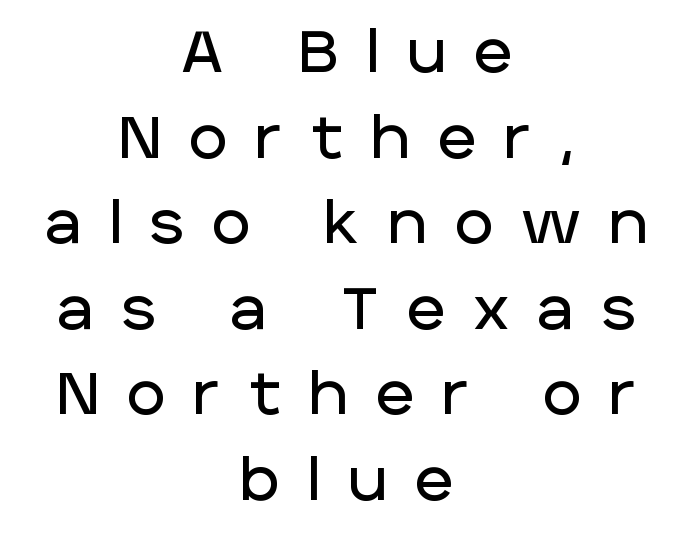
The type is letterspaced generously, with wide tracking. Here the designer chose a conventional face with non-uniform glyph widths. The strip under each line holds only bare page. Examine the stroke ends and you'll find no serifs.
